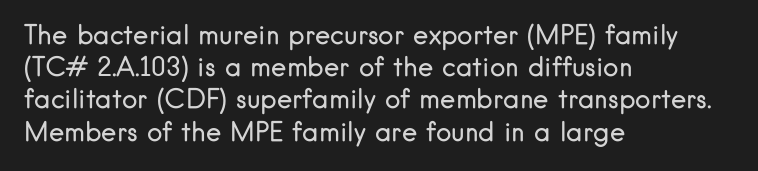
The image shows 26 px text type, upright; set left-aligned, line spacing 1.24x, normal letter spacing, not underlined.
